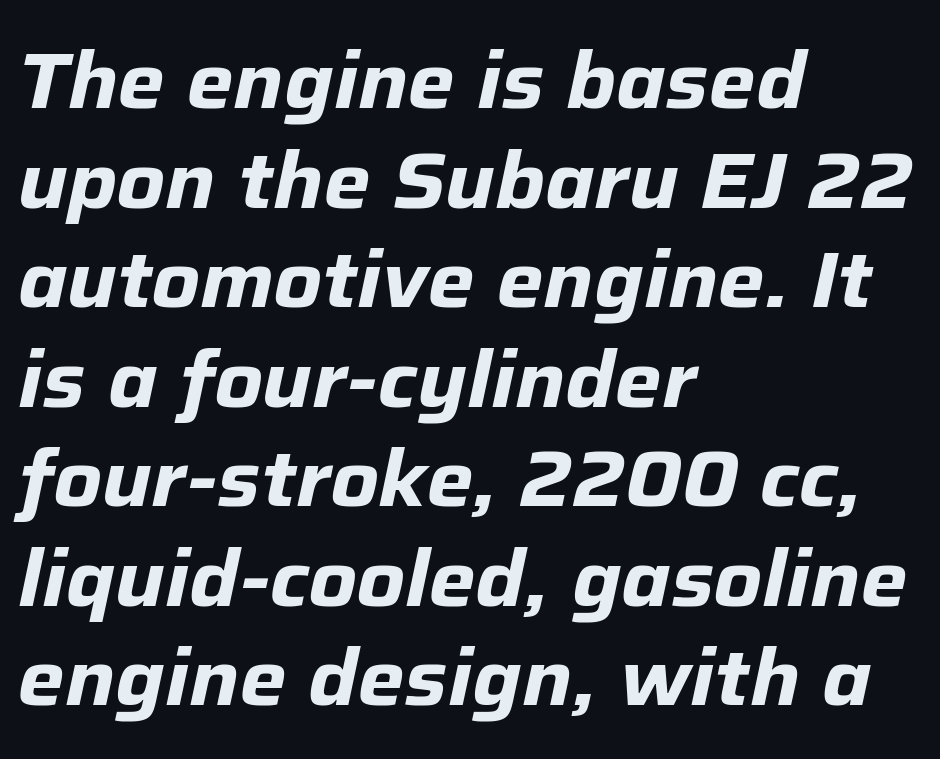
The image shows 79 px bold type, italic (leaning right); set left-aligned, normal line spacing (1.26x), normal letter spacing, not underlined; low stroke contrast and a medium x-height.
